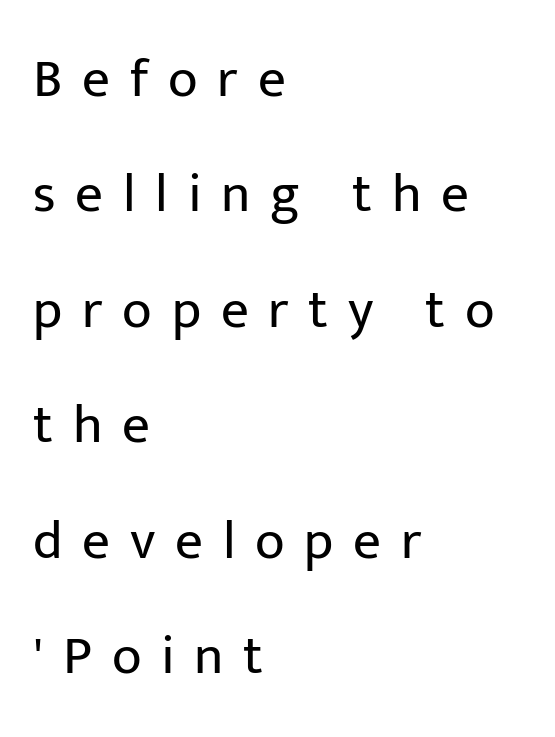
This is not heavy type; no bold has been used. Only glyphs here, with clear space below each row. The typeface chosen for these lines omits serifs. Does the lettering tilt? It doesn't — this is upright. Characters follow at a spacing far wider than the type designer built in. The face used here is proportionally spaced, like ordinary book or web type.
